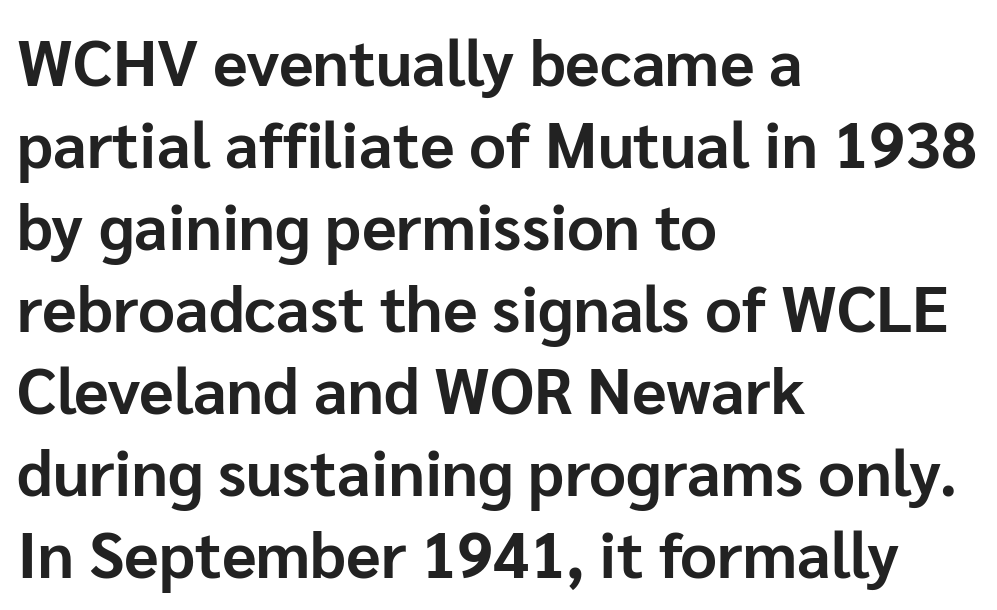
{"serif": "no", "italic": "no", "bold": "yes", "weight": "bold", "width": "normal", "stroke_contrast": "low", "x_height": "medium", "monospaced": "no", "underline": "no", "align": "left", "line_spacing": "normal", "line_spacing_ratio": 1.28, "letter_spacing": "normal", "letter_spacing_em": 0.0, "glyph_px": 64}
